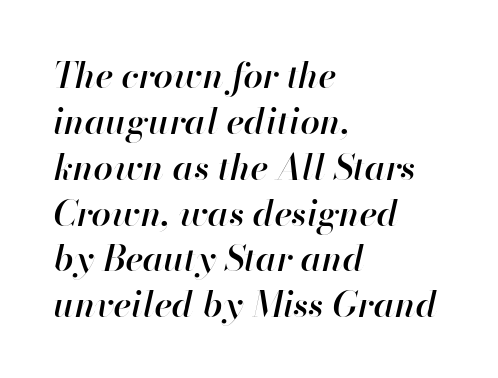
{"italic": "yes", "lean": "right", "slant_degrees": 13, "bold": "semi", "weight": "semibold", "width": "normal", "stroke_contrast": "high", "x_height": "small", "monospaced": "no", "underline": "no", "align": "left", "line_spacing": "normal", "line_spacing_ratio": 1.31, "letter_spacing": "normal", "letter_spacing_em": 0.0, "glyph_px": 35}
